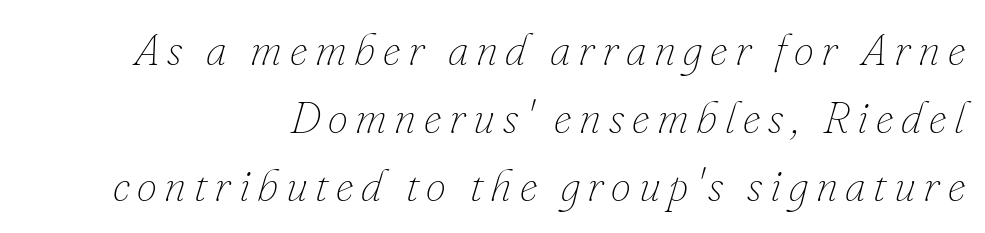
{"italic": "yes", "lean": "right", "slant_degrees": 16, "bold": "no", "weight": "thin", "width": "normal", "stroke_contrast": "low", "x_height": "small", "monospaced": "no", "underline": "no", "align": "right", "line_spacing": "normal", "line_spacing_ratio": 1.51, "glyph_px": 45}
